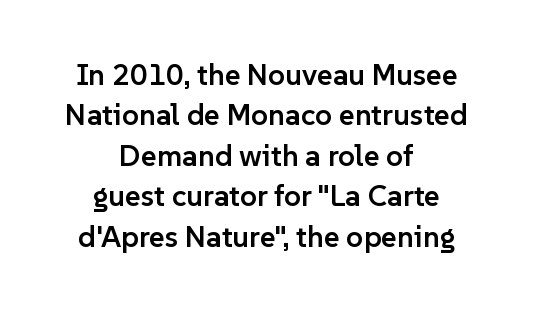
The image shows 30 px semibold sans-serif type, upright; set centered, normal line spacing (1.35x), normal letter spacing, not underlined; low stroke contrast and a medium x-height.
